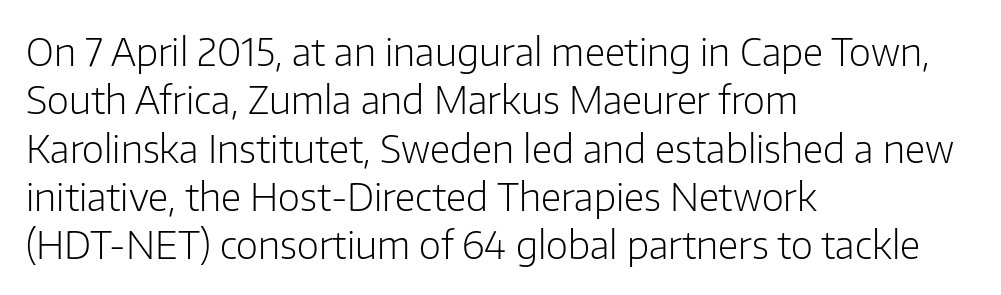
{"serif": "no", "italic": "no", "bold": "no", "weight": "light", "width": "normal", "stroke_contrast": "low", "x_height": "medium", "monospaced": "no", "underline": "no", "align": "left", "line_spacing": "normal", "line_spacing_ratio": 1.27, "letter_spacing": "normal", "letter_spacing_em": 0.0, "glyph_px": 38}
